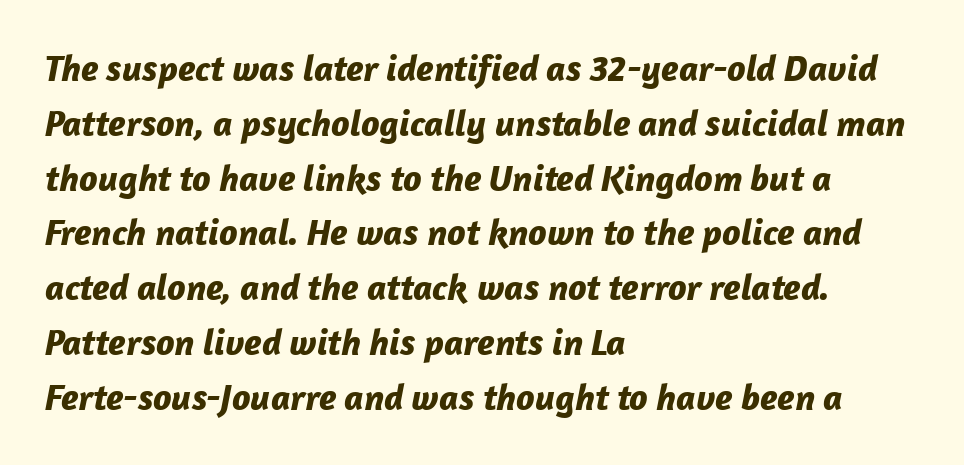
The lines are quadded left. Each letter keeps its own natural width here, so spacing adapts to shape. Letter spacing: default. Rows of type keep a routine distance in the vertical direction. A clean baseline with only descenders dipping below it. What weight is shown? A full bold with thick strokes.
